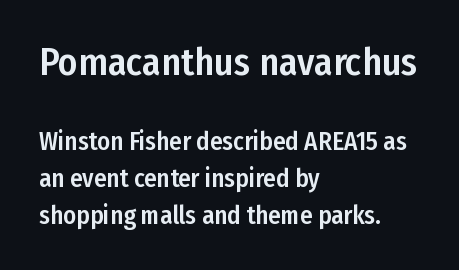
{"serif": "no", "italic": "no", "width": "condensed", "stroke_contrast": "low", "x_height": "medium", "monospaced": "no", "underline": "no", "align": "left", "line_spacing": "normal", "line_spacing_ratio": 1.48, "letter_spacing": "normal", "letter_spacing_em": 0.0, "larger_block": "first", "size_ratio": 1.52, "glyph_px": 38}
